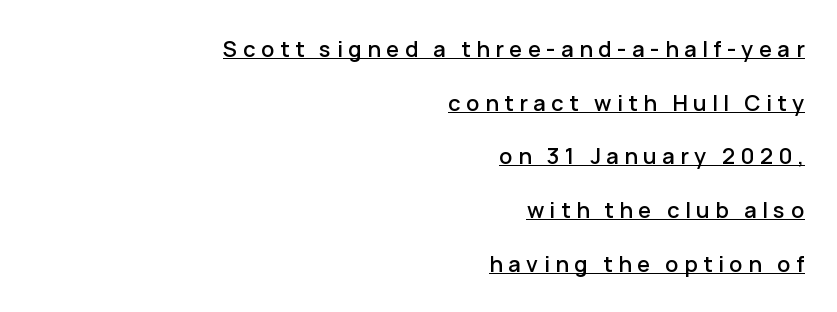
Q: Is the text italic (slanted)? A: No, it is upright.
Q: Is the text underlined? A: Yes.
Q: How is the paragraph aligned? A: Right-aligned.
Q: Is the spacing between letters normal or unusually wide? A: Unusually wide.
Q: Is the spacing between lines tight, normal or loose? A: Loose.
